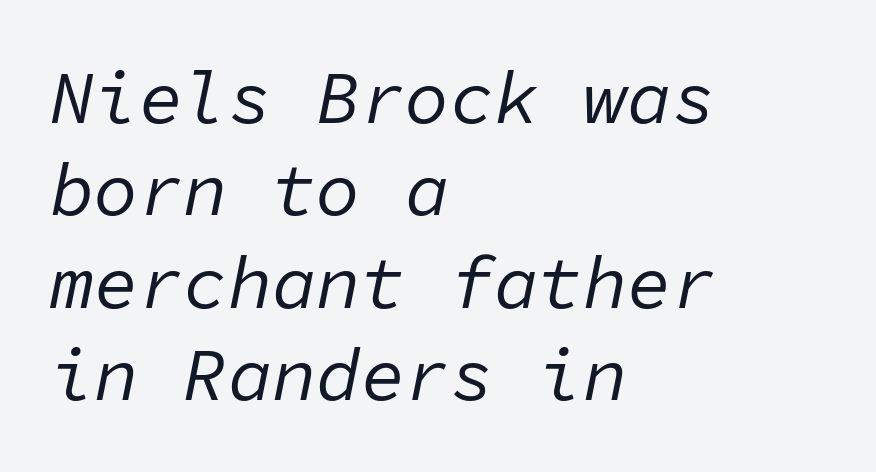
Is the block centered? No — it sits flush against the left margin. Fixed-width glyphs throughout — classic coding-font behaviour. The typography opts for an oblique posture over an upright one. Observe the ordinary spacing: letters are neighbours, not strangers.
